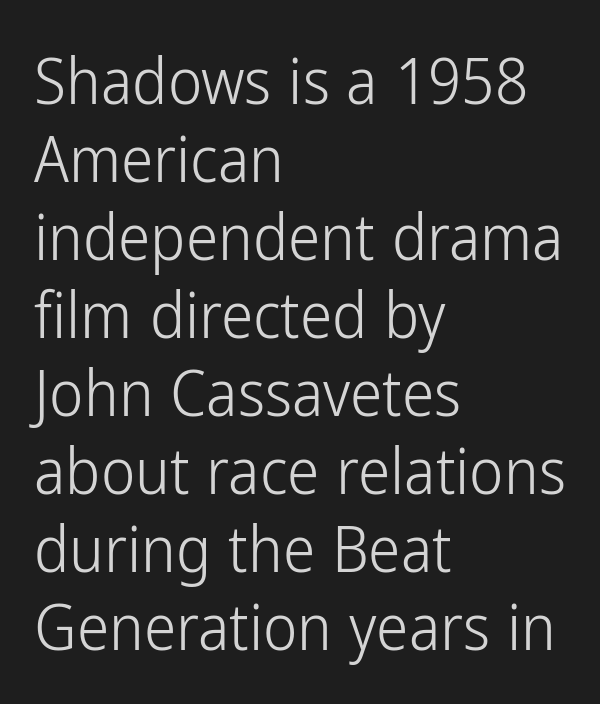
Q: Is the text bold? A: No.
Q: Is the text italic (slanted)? A: No, it is upright.
Q: Is the typeface a serif or a sans-serif typeface? A: Sans-serif.
Q: Is the text underlined? A: No.
Q: How is the paragraph aligned? A: Left-aligned.
Q: Is the spacing between letters normal or unusually wide? A: Normal.
Q: Width (condensed, normal, or wide)? A: Condensed.
Q: Stroke contrast? A: Low.
Q: x-height? A: Medium.
Q: Monospaced? A: No.
